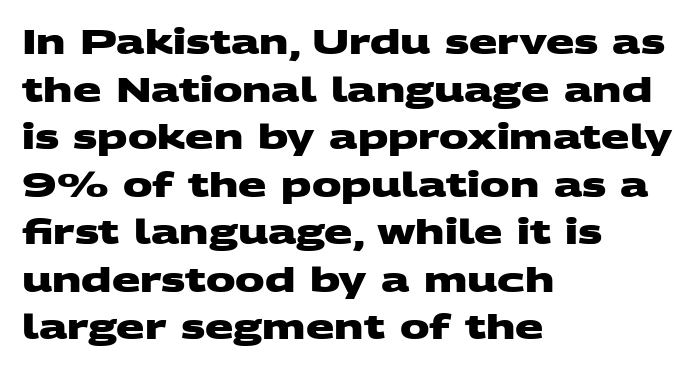
The image shows 33 px heavy, wide sans-serif type; set left-aligned, normal line spacing (1.44x), normal letter spacing, not underlined; medium stroke contrast and a large x-height.
